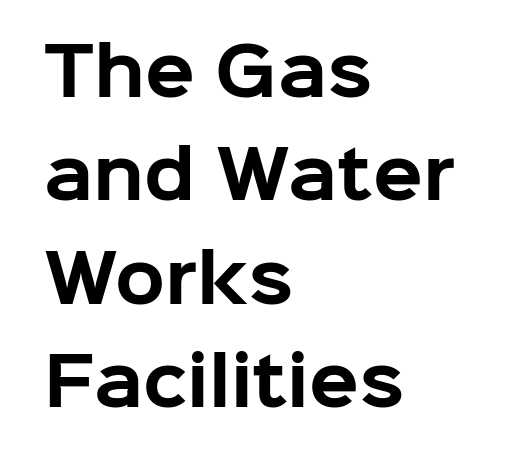
The image shows 65 px bold sans-serif type, upright; set left-aligned, normal line spacing (1.59x), normal letter spacing, not underlined; low stroke contrast and a medium x-height.
